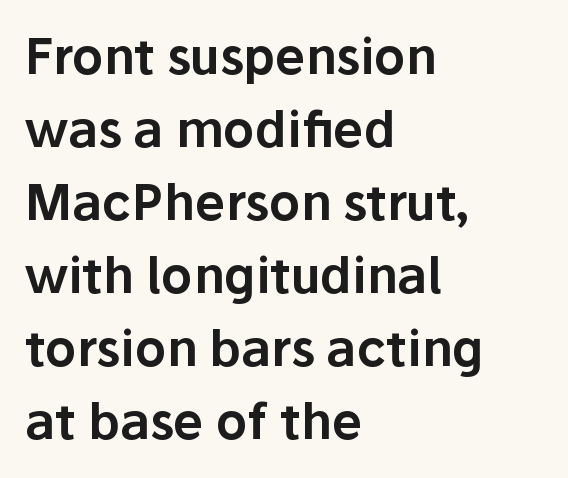
{"serif": "no", "italic": "no", "width": "normal", "stroke_contrast": "low", "x_height": "medium", "monospaced": "no", "underline": "no", "align": "left", "line_spacing": "normal", "line_spacing_ratio": 1.49, "letter_spacing": "normal", "letter_spacing_em": 0.0, "glyph_px": 49}
